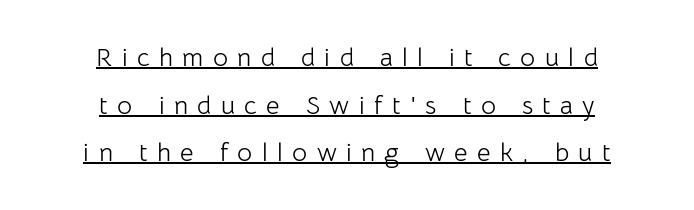
Q: Is the text bold? A: No.
Q: Is the text italic (slanted)? A: No, it is upright.
Q: Is the text underlined? A: Yes.
Q: How is the paragraph aligned? A: Centered.
Q: Is the spacing between letters normal or unusually wide? A: Unusually wide.
